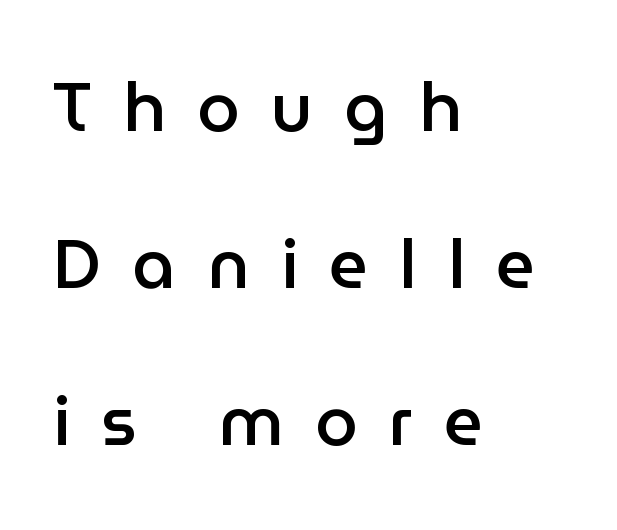
{"serif": "no", "italic": "no", "bold": "semi", "weight": "semibold", "width": "normal", "stroke_contrast": "low", "x_height": "medium", "monospaced": "no", "underline": "no", "align": "left", "line_spacing": "loose", "line_spacing_ratio": 2.31, "letter_spacing": "wide", "letter_spacing_em": 0.46, "glyph_px": 68}
